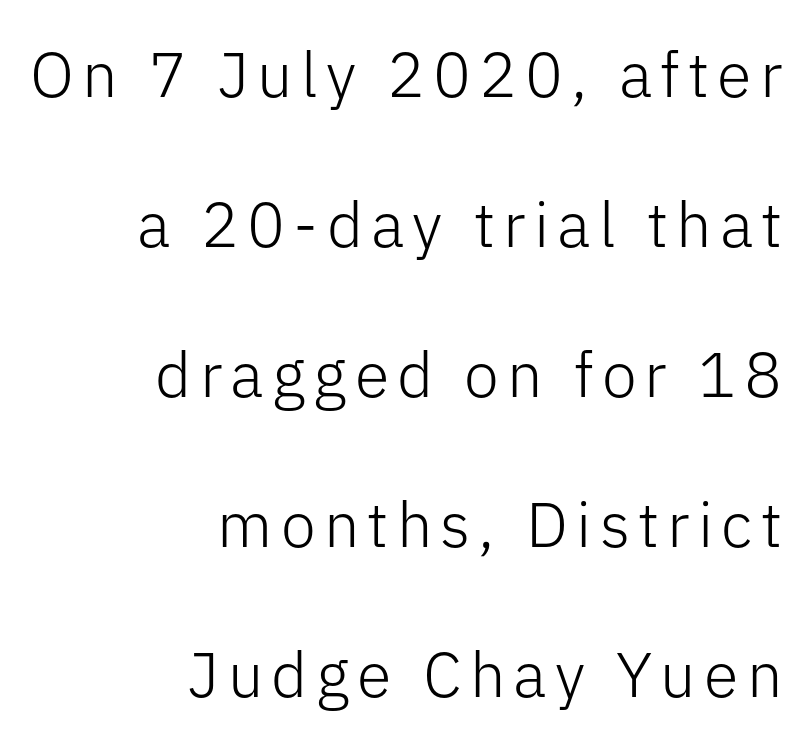
Q: Is the text bold? A: No.
Q: Is the text italic (slanted)? A: No, it is upright.
Q: Is the typeface a serif or a sans-serif typeface? A: Sans-serif.
Q: Is the text underlined? A: No.
Q: How is the paragraph aligned? A: Right-aligned.
Q: Is the spacing between lines tight, normal or loose? A: Loose.
Q: Width (condensed, normal, or wide)? A: Normal.
Q: Stroke contrast? A: Low.
Q: x-height? A: Medium.
Q: Monospaced? A: No.
